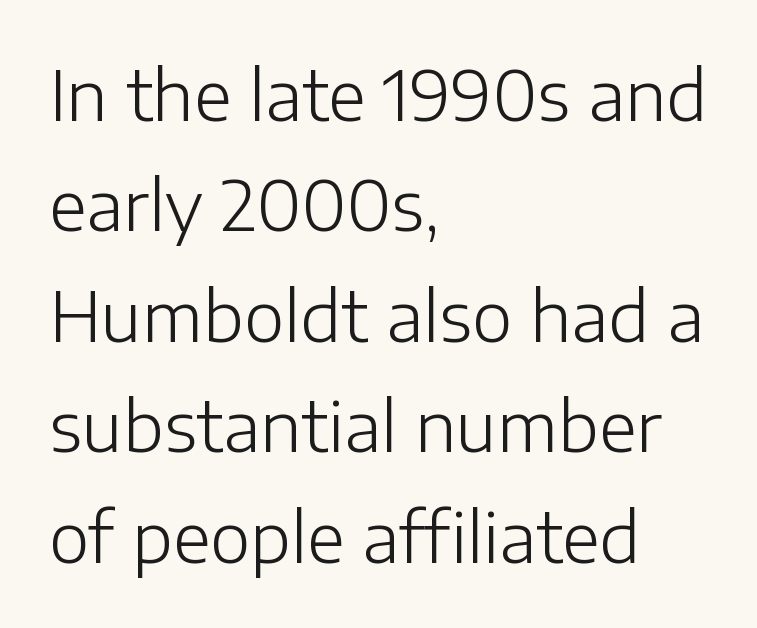
Q: Is the text bold? A: No.
Q: Is the text italic (slanted)? A: No, it is upright.
Q: Is the typeface a serif or a sans-serif typeface? A: Sans-serif.
Q: Is the text underlined? A: No.
Q: How is the paragraph aligned? A: Left-aligned.
Q: Is the spacing between letters normal or unusually wide? A: Normal.
Q: Is the spacing between lines tight, normal or loose? A: Normal.
Q: Width (condensed, normal, or wide)? A: Normal.
Q: Stroke contrast? A: Low.
Q: x-height? A: Medium.
Q: Monospaced? A: No.
